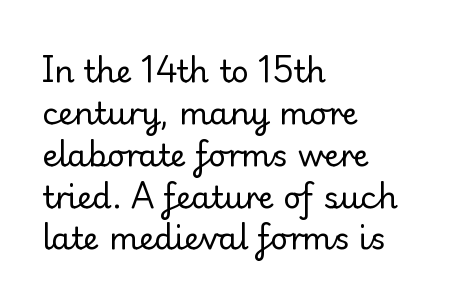
The image shows 31 px regular-weight serif type, upright; set left-aligned, normal line spacing (1.35x), normal letter spacing, not underlined; low stroke contrast and a small x-height.
